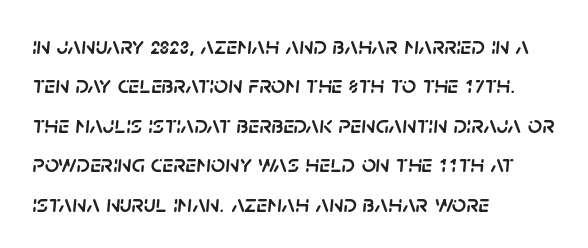
The image shows 25 px text type, italic (leaning right); set left-aligned, normal line spacing (1.58x), normal letter spacing, not underlined.
